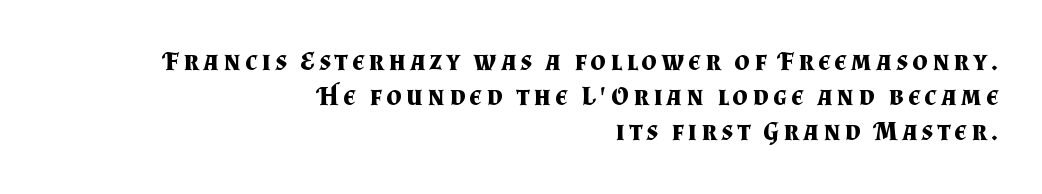
Q: Is the text bold? A: Yes.
Q: Is the text italic (slanted)? A: No, it is upright.
Q: Is the text underlined? A: No.
Q: How is the paragraph aligned? A: Right-aligned.
Q: Is the spacing between lines tight, normal or loose? A: Normal.
